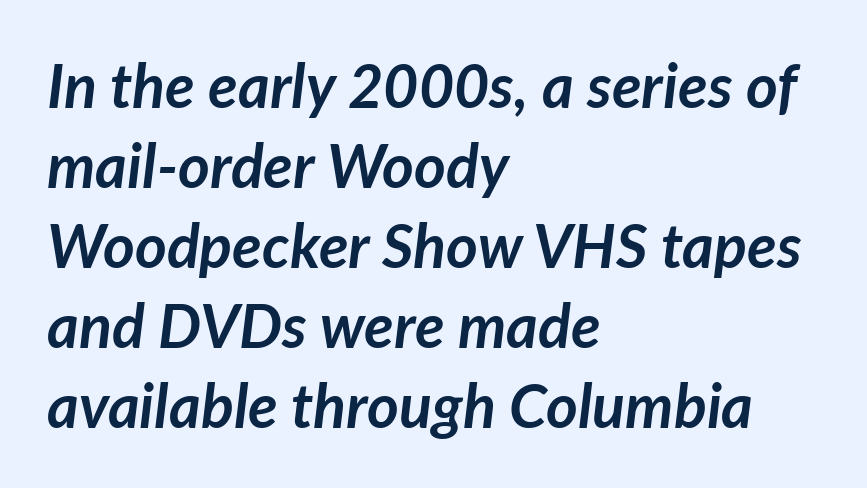
The image shows 61 px semibold type, italic (leaning right); set left-aligned, normal line spacing (1.31x), normal letter spacing, not underlined; low stroke contrast and a medium x-height.
